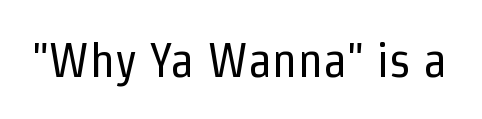
{"serif": "no", "italic": "no", "bold": "no", "weight": "regular", "width": "condensed", "stroke_contrast": "low", "x_height": "medium", "monospaced": "no", "underline": "no", "letter_spacing": "normal", "letter_spacing_em": 0.0, "glyph_px": 49}
